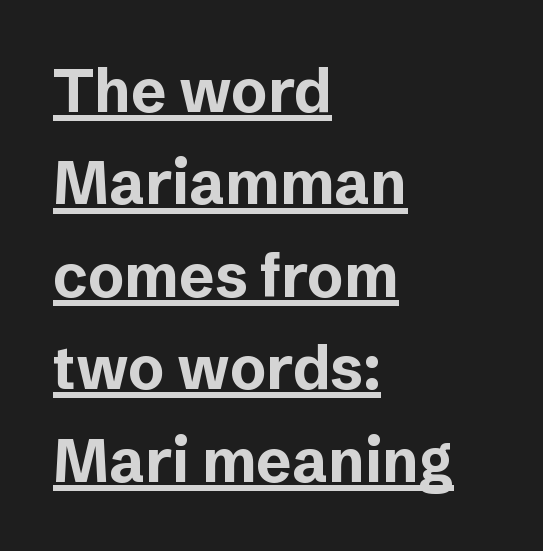
{"serif": "no", "italic": "no", "bold": "yes", "weight": "bold", "width": "normal", "stroke_contrast": "low", "x_height": "medium", "monospaced": "no", "underline": "yes", "align": "left", "line_spacing": "normal", "line_spacing_ratio": 1.54, "letter_spacing": "normal", "letter_spacing_em": 0.0, "glyph_px": 60}
